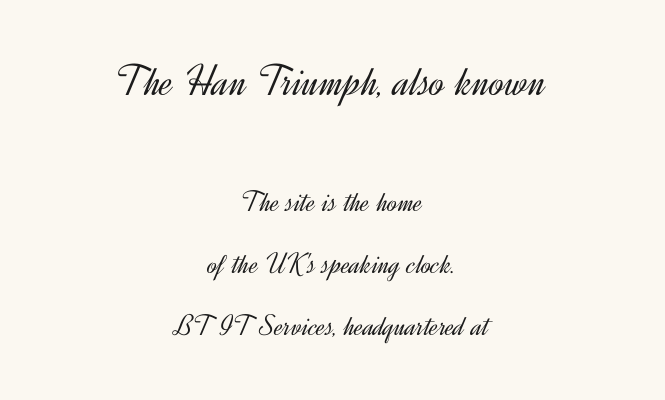
Q: Is the text bold? A: No.
Q: Is the text italic (slanted)? A: Yes.
Q: Is the typeface a serif or a sans-serif typeface? A: Sans-serif.
Q: Is the text underlined? A: No.
Q: How is the paragraph aligned? A: Centered.
Q: Is the spacing between letters normal or unusually wide? A: Normal.
Q: Is the spacing between lines tight, normal or loose? A: Loose.
Q: Which block of text is set in a larger size, the first (top) or the second (bottom)? A: The first (top) one.
Q: Width (condensed, normal, or wide)? A: Normal.
Q: x-height? A: Small.
Q: Monospaced? A: No.
